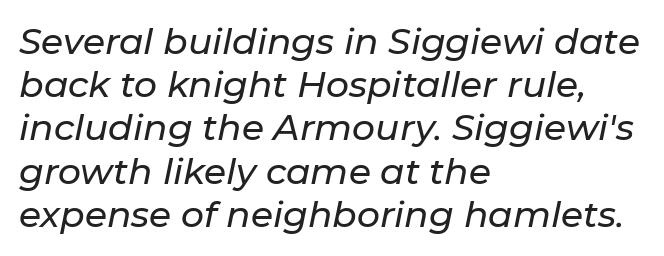
Looks like regular typesetting: each glyph gets only the width it needs. Look at the tracking — it's just the regular setting, nothing added. A typesetter would mark this as italic. Type without underlining.
